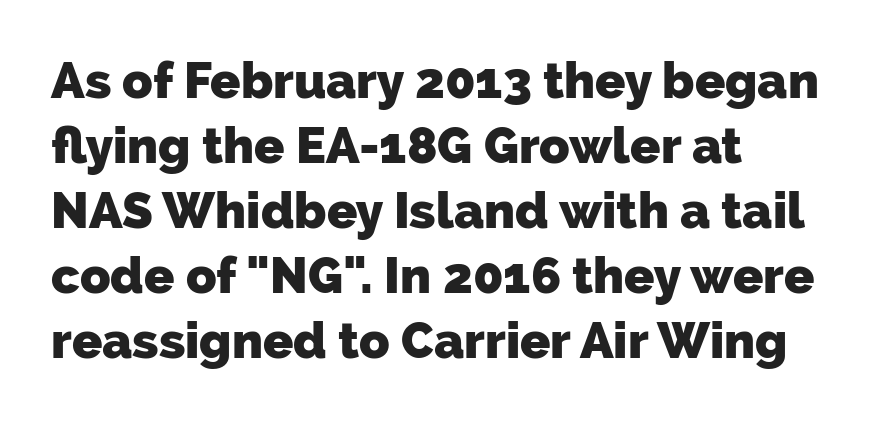
Q: Is the text bold? A: Yes.
Q: Is the typeface a serif or a sans-serif typeface? A: Sans-serif.
Q: Is the text underlined? A: No.
Q: How is the paragraph aligned? A: Left-aligned.
Q: Is the spacing between letters normal or unusually wide? A: Normal.
Q: Is the spacing between lines tight, normal or loose? A: Normal.
Q: Width (condensed, normal, or wide)? A: Normal.
Q: Stroke contrast? A: Low.
Q: x-height? A: Medium.
Q: Monospaced? A: No.
